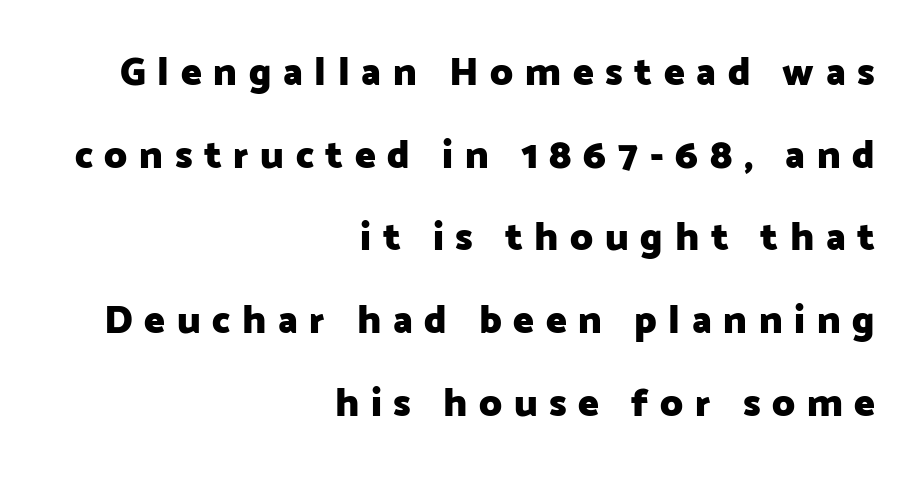
{"serif": "no", "italic": "no", "bold": "yes", "weight": "heavy", "width": "normal", "stroke_contrast": "low", "x_height": "medium", "monospaced": "no", "underline": "no", "align": "right", "line_spacing": "loose", "line_spacing_ratio": 2.12, "letter_spacing": "wide", "letter_spacing_em": 0.3, "glyph_px": 39}
